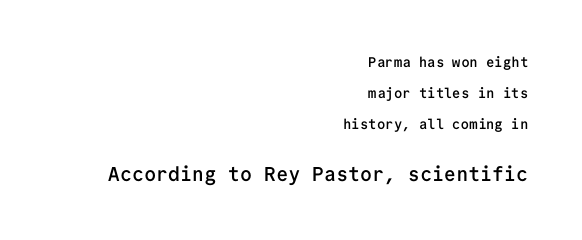
{"italic": "no", "bold": "semi", "underline": "no", "align": "right", "line_spacing": "loose", "line_spacing_ratio": 2.22, "letter_spacing": "normal", "letter_spacing_em": 0.0, "larger_block": "second", "size_ratio": 1.43, "glyph_px": 20}
